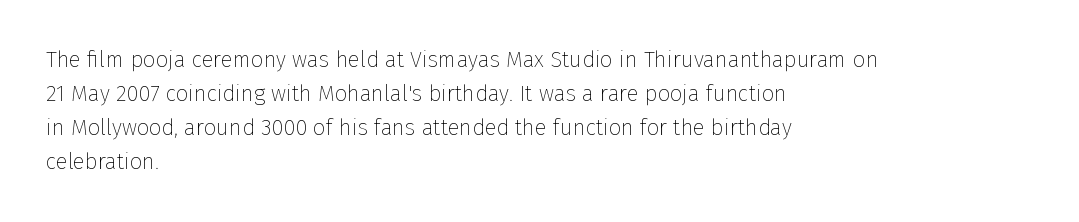
{"italic": "no", "bold": "no", "underline": "no", "align": "left", "line_spacing": "normal", "line_spacing_ratio": 1.55, "letter_spacing": "normal", "letter_spacing_em": 0.0, "glyph_px": 22}
